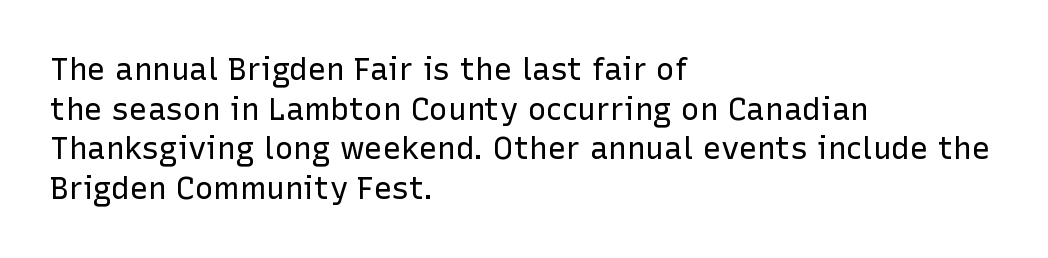
Upright lettering throughout. Compared with a typical body face, this is equally light or lighter still. This sample keeps an unexceptional amount of space between lines. The type family on display is of the sans-serif kind. Notice how the passage keeps a crisp vertical edge on the left only. These lines are rendered in a variable-pitch font.
